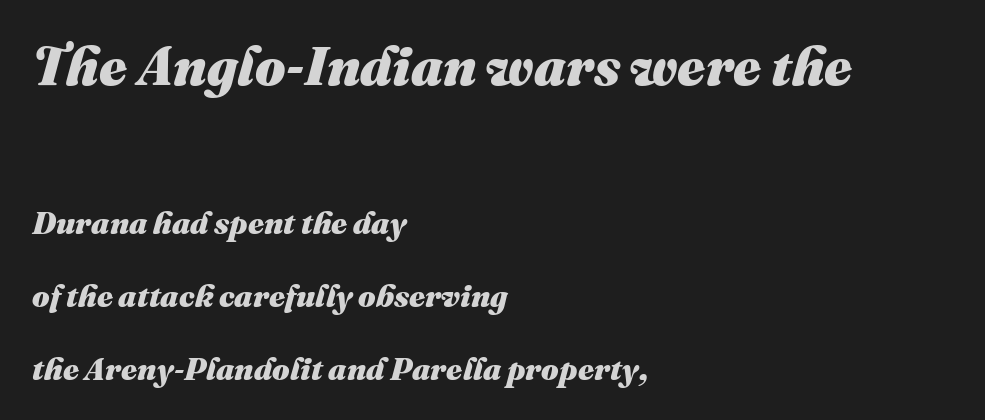
Q: Is the text bold? A: Yes.
Q: Is the text italic (slanted)? A: Yes, it leans right by about 16 degrees.
Q: Is the text underlined? A: No.
Q: How is the paragraph aligned? A: Left-aligned.
Q: Is the spacing between letters normal or unusually wide? A: Normal.
Q: Is the spacing between lines tight, normal or loose? A: Loose.
Q: Which block of text is set in a larger size, the first (top) or the second (bottom)? A: The first (top) one.
Q: Width (condensed, normal, or wide)? A: Normal.
Q: Stroke contrast? A: Medium.
Q: x-height? A: Medium.
Q: Monospaced? A: No.
